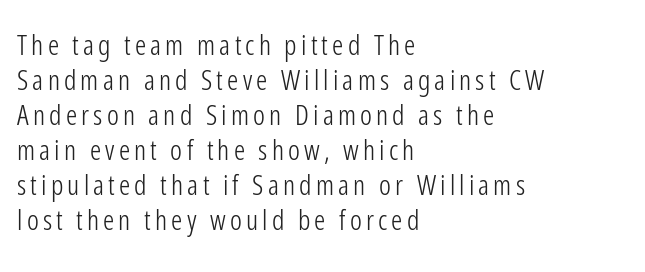
Q: Is the text bold? A: No.
Q: Is the text italic (slanted)? A: No, it is upright.
Q: Is the typeface a serif or a sans-serif typeface? A: Sans-serif.
Q: Is the text underlined? A: No.
Q: How is the paragraph aligned? A: Left-aligned.
Q: Is the spacing between lines tight, normal or loose? A: Normal.
Q: Width (condensed, normal, or wide)? A: Condensed.
Q: Stroke contrast? A: Low.
Q: x-height? A: Medium.
Q: Monospaced? A: No.
